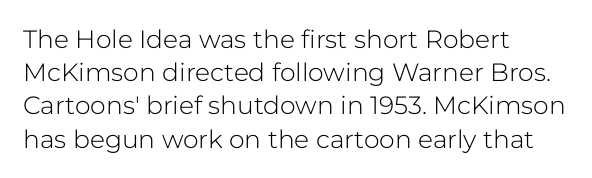
These lines sit exactly where default settings would place them. Decoration check: the copy has no underline. The typeface has the unassuming heft of standard copy or less. Horizontal alignment here is leftward, the default for most running prose.
